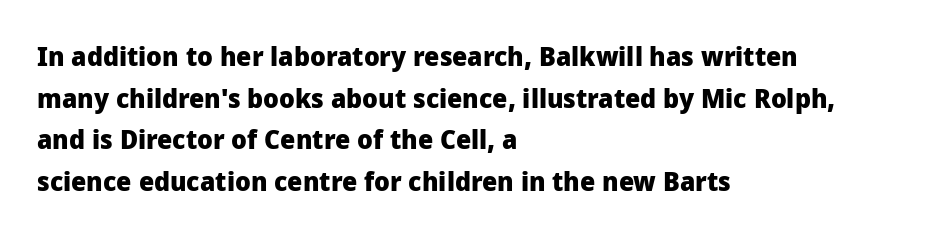
This sample keeps an unexceptional amount of space between lines. Which margin do the lines hug? The left one — the right edge is uneven. The specimen omits any rule beneath the text block's lines. Students, note that the glyphs here touch the page at normal intervals. This is heavy type, rendered in bold.
